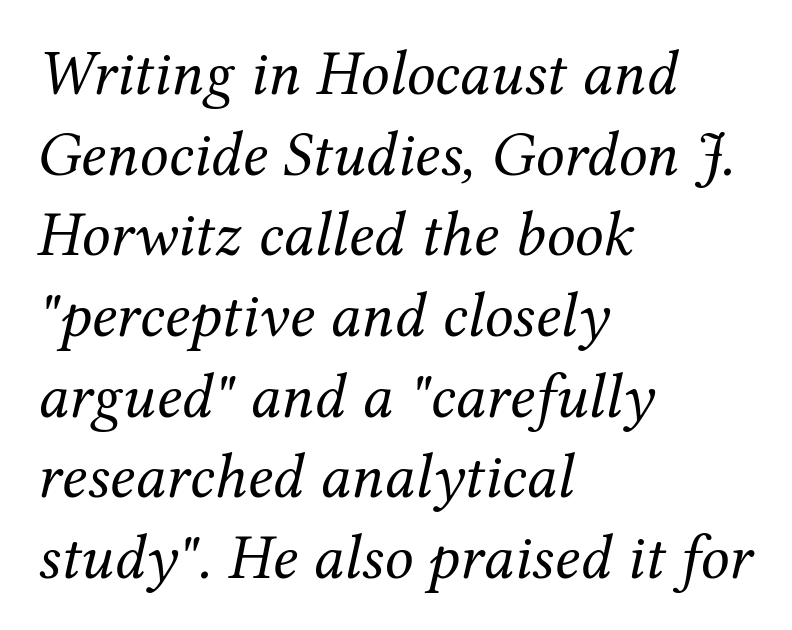
Nothing heavy about these letters — not bold at all. You can tell from the footed stems that serif type was used. The leading is moderate, giving the passage an even texture. Emphasis-style slanted type is in use. Leftover space on each line is placed entirely after the last word.
